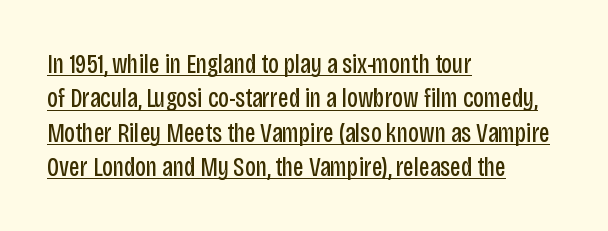
Q: Is the text bold? A: No.
Q: Is the text italic (slanted)? A: No, it is upright.
Q: Is the text underlined? A: Yes.
Q: How is the paragraph aligned? A: Left-aligned.
Q: Is the spacing between letters normal or unusually wide? A: Normal.
Q: Is the spacing between lines tight, normal or loose? A: Normal.
